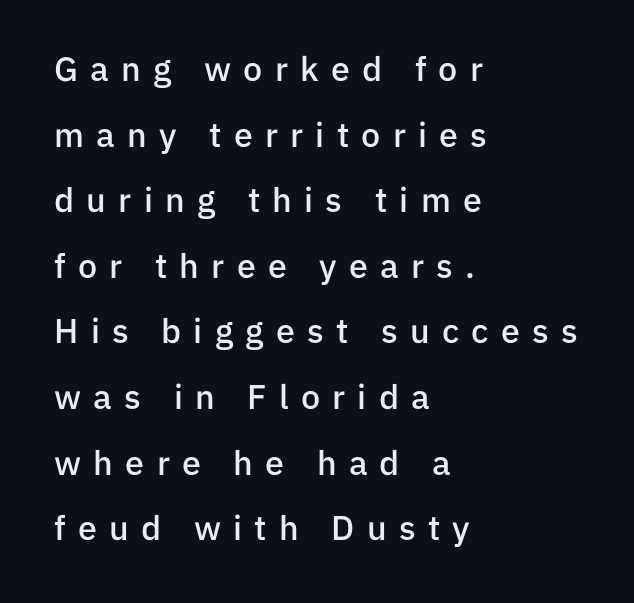
Here the designer chose a conventional face with non-uniform glyph widths. Words appear elongated and porous because spacing is wide. Is the block centered? No — it sits flush against the left margin. No italicization has been applied; the sample stays upright.
